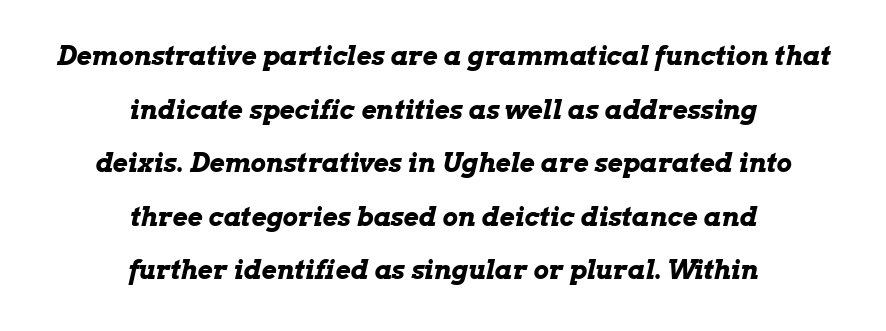
These words are printed bold, with thick strokes throughout. The zone under the glyphs is completely vacant. Leading is clearly above the norm, producing a sparse column. Inter-character spacing is left at the font's built-in metrics. Is the type slanted? Yes — the strokes lean at a clear angle. Teacher's note: observe the equal gaps on both sides — that is centered alignment.
